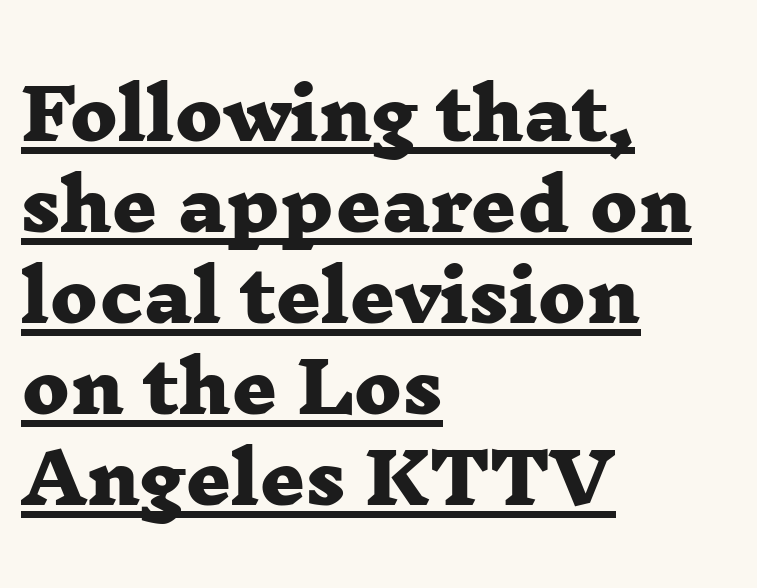
{"serif": "yes", "bold": "yes", "weight": "heavy", "width": "wide", "stroke_contrast": "low", "x_height": "medium", "monospaced": "no", "underline": "yes", "align": "left", "line_spacing": "normal", "line_spacing_ratio": 1.3, "letter_spacing": "normal", "letter_spacing_em": 0.0, "glyph_px": 70}
